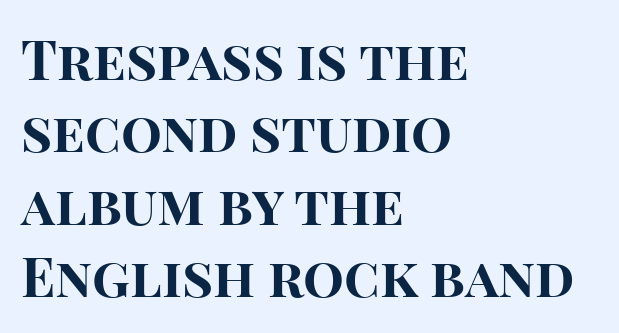
You can tell from the bare stems that sans-serif type was used. Spacing between characters is what you'd get straight out of the box. The typography opts for an upright posture over an oblique one. Regarding leading, the lines here are spaced in the standard way. Descenders are the only things crossing below the line. These lines are rendered in a variable-pitch font.
